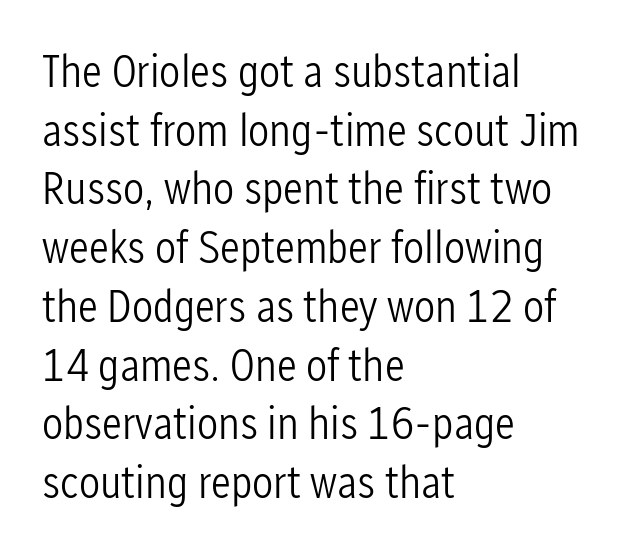
Leftover space on each line is placed entirely after the last word. Nobody drew a line under any word here. Spacing between characters is what you'd get straight out of the box. Every character sits straight up, as roman type does. A light-to-regular cut is what we see here.
